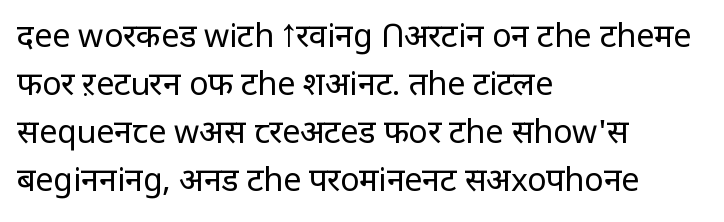
{"serif": "no", "italic": "no", "bold": "no", "weight": "regular", "width": "normal", "stroke_contrast": "low", "x_height": "large", "monospaced": "no", "underline": "no", "align": "left", "line_spacing": "normal", "line_spacing_ratio": 1.5, "letter_spacing": "normal", "letter_spacing_em": 0.0, "glyph_px": 32}
